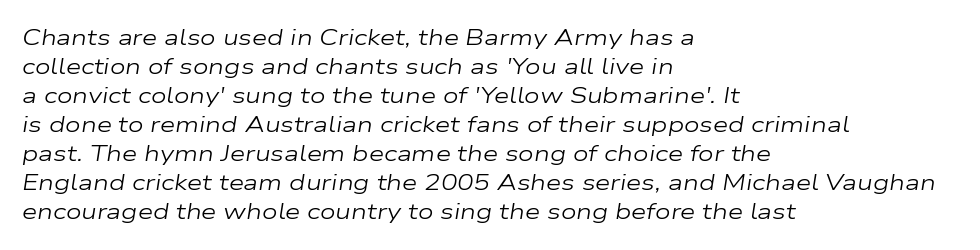
{"italic": "yes", "lean": "right", "slant_degrees": 9, "bold": "no", "underline": "no", "align": "left", "line_spacing": "normal", "line_spacing_ratio": 1.32, "letter_spacing": "normal", "letter_spacing_em": 0.0, "glyph_px": 22}
